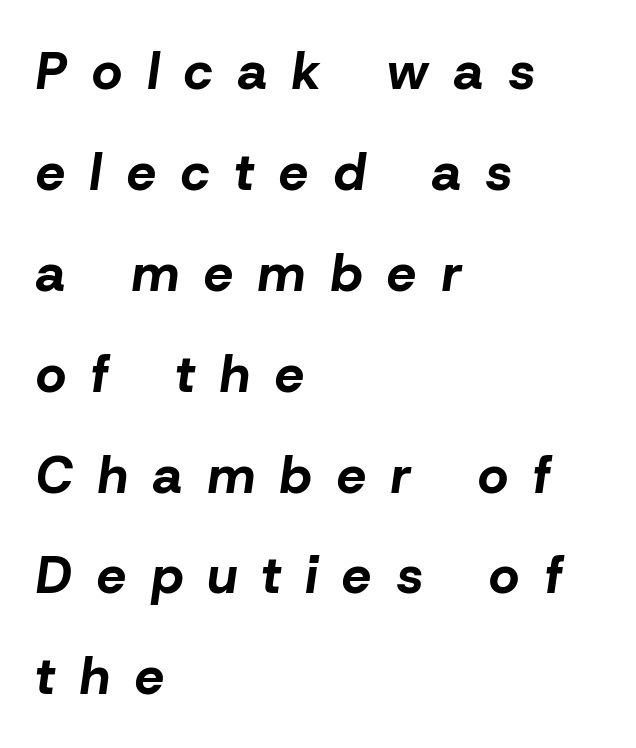
In terms of posture, this sample is oblique. Weight: bold. Character widths vary here, with narrow letters taking less room than wide ones. One glance says open: line gaps are wider than usual. The string is rendered with underlining switched off. Teacher's note: observe the even left margin — that is flush-left alignment.
